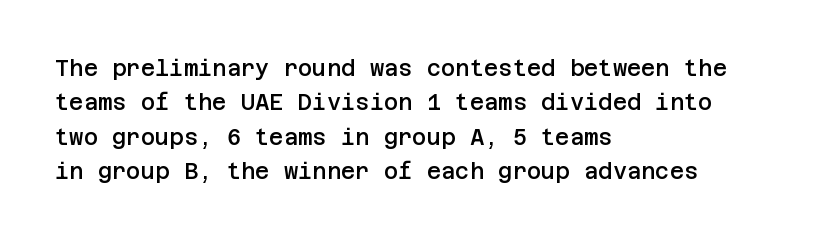
The lines in this sample share a left origin and differ only in where they stop. Firm but not heavy-handed strokes: this text is semibold. A typesetter would call this leading conventional body-copy spacing. Decoration check: the copy has no underline. There is no visible air inserted between adjacent glyphs. Ordinary non-slanted type is in use.
